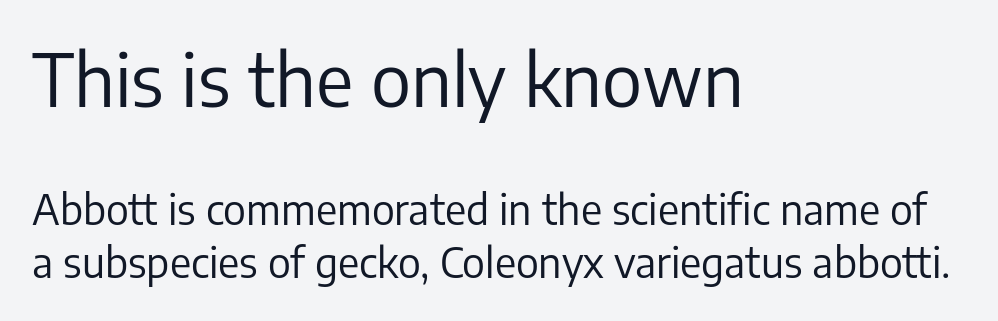
This block has exactly the height ordinary leading produces. Classification — sans serif. Look at the glyph heights: the upper group is clearly the bigger setting. You could not count columns in this text — the font is proportionally spaced. You can tell it's not italic because the verticals are truly vertical. A classic flush-left, rag-right setting is used for this passage.
